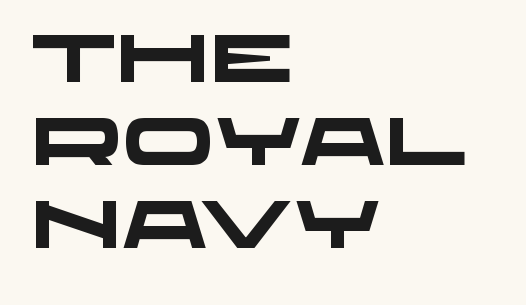
Q: Is the text bold? A: Yes.
Q: Is the typeface a serif or a sans-serif typeface? A: Sans-serif.
Q: Is the text underlined? A: No.
Q: How is the paragraph aligned? A: Left-aligned.
Q: Is the spacing between letters normal or unusually wide? A: Normal.
Q: Width (condensed, normal, or wide)? A: Wide.
Q: Stroke contrast? A: Low.
Q: x-height? A: Large.
Q: Monospaced? A: No.
